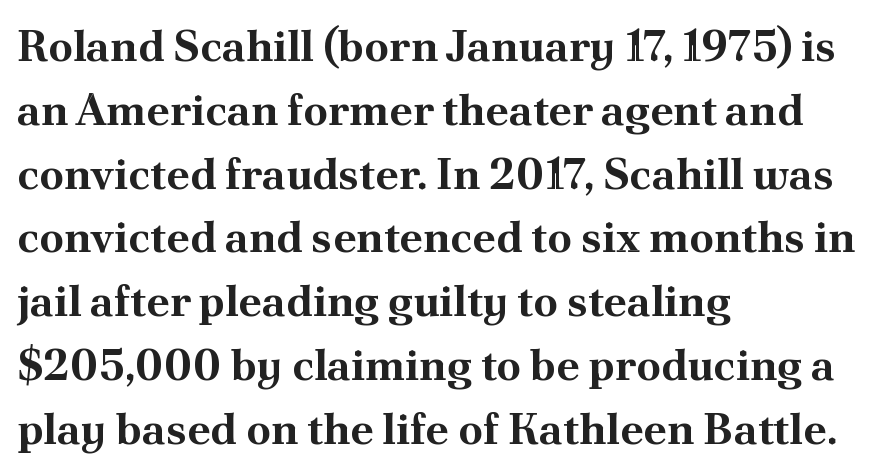
Q: Is the text bold? A: Yes.
Q: Is the text italic (slanted)? A: No, it is upright.
Q: Is the typeface a serif or a sans-serif typeface? A: Serif.
Q: Is the text underlined? A: No.
Q: How is the paragraph aligned? A: Left-aligned.
Q: Is the spacing between letters normal or unusually wide? A: Normal.
Q: Is the spacing between lines tight, normal or loose? A: Normal.
Q: Width (condensed, normal, or wide)? A: Normal.
Q: Stroke contrast? A: Medium.
Q: x-height? A: Small.
Q: Monospaced? A: No.
